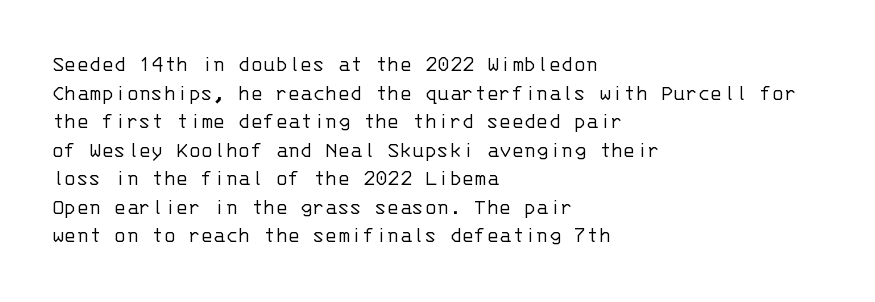
Q: Is the text bold? A: No.
Q: Is the text italic (slanted)? A: No, it is upright.
Q: Is the text underlined? A: No.
Q: How is the paragraph aligned? A: Left-aligned.
Q: Is the spacing between letters normal or unusually wide? A: Normal.
